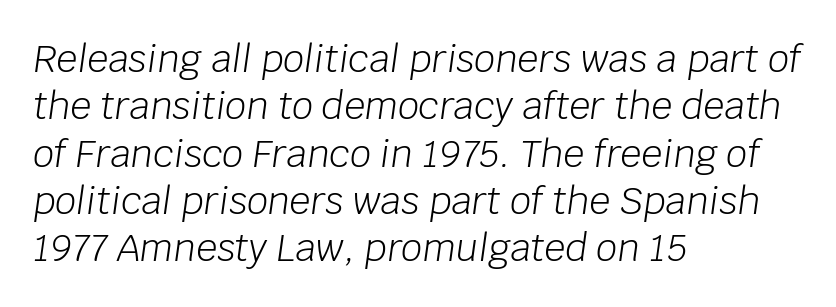
The image shows 37 px light type, italic (leaning right); set left-aligned, normal line spacing (1.28x), normal letter spacing, not underlined; low stroke contrast and a large x-height.
